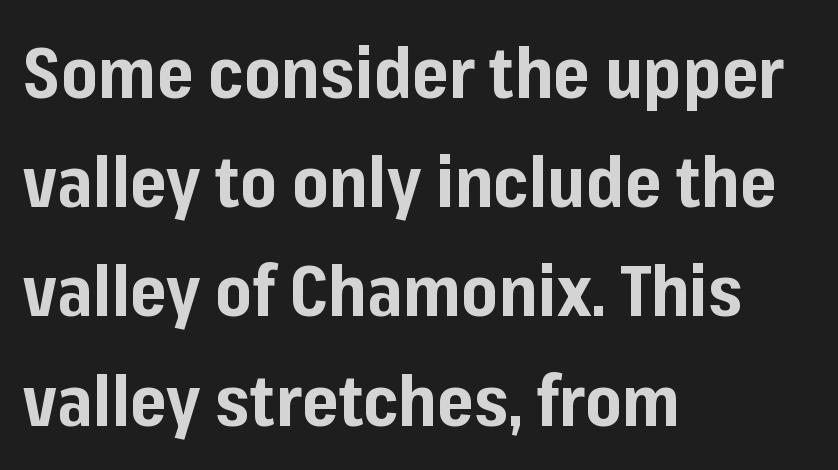
The image shows 70 px bold sans-serif type, upright; set left-aligned, normal line spacing (1.56x), normal letter spacing, not underlined; low stroke contrast and a medium x-height.
